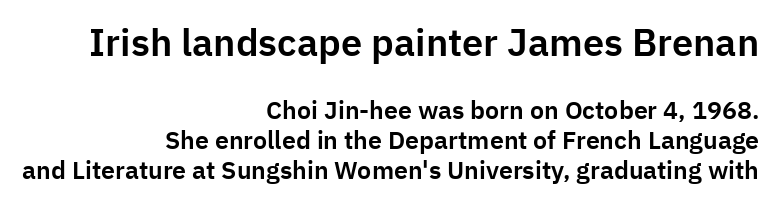
The image shows 38 px sans-serif type, upright; set right-aligned, line spacing 1.2x, normal letter spacing, not underlined; the first (top) block is 1.52x larger; low stroke contrast and a medium x-height.
